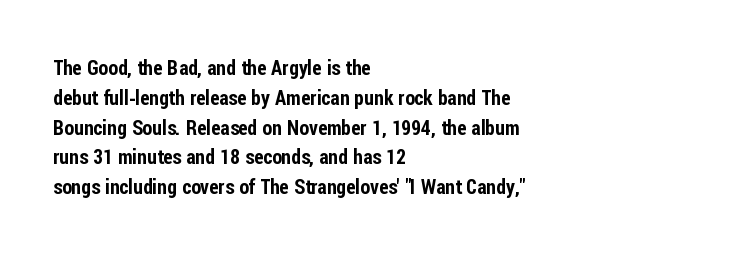
Notice how descenders clear the ascenders below comfortably — that's standard leading. In terms of letterspacing, this is plain default setting. Descender tails drop into unmarked territory. Layout note: lines flush left. The typography opts for an upright posture over an oblique one.
